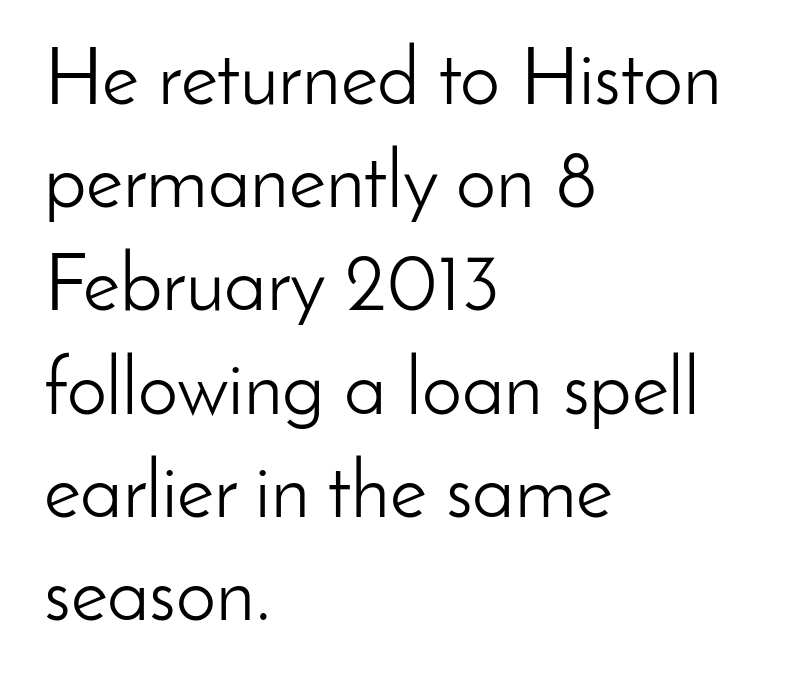
The image shows 80 px light sans-serif type, upright; set left-aligned, normal line spacing (1.29x), normal letter spacing, not underlined; low stroke contrast and a small x-height.
